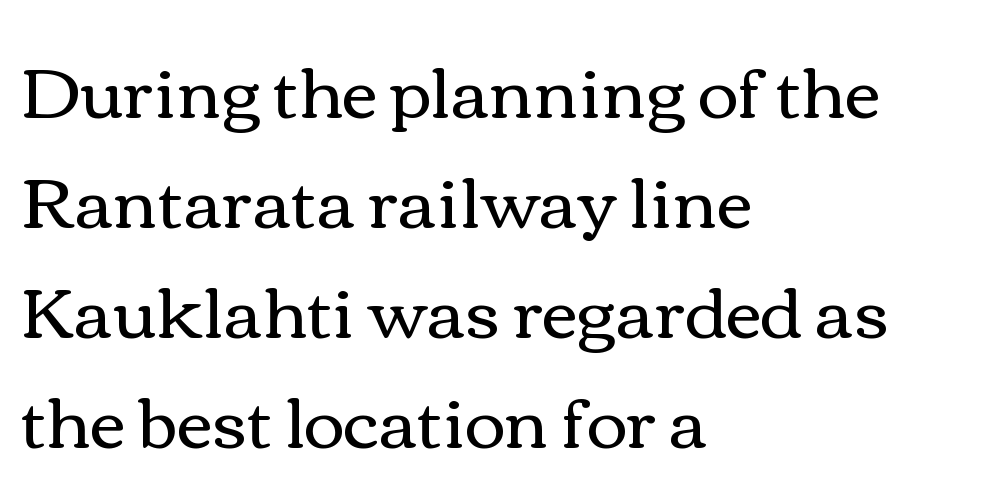
The image shows 70 px regular-weight, wide type, upright; set left-aligned, normal line spacing (1.57x), normal letter spacing, not underlined; a medium x-height.
